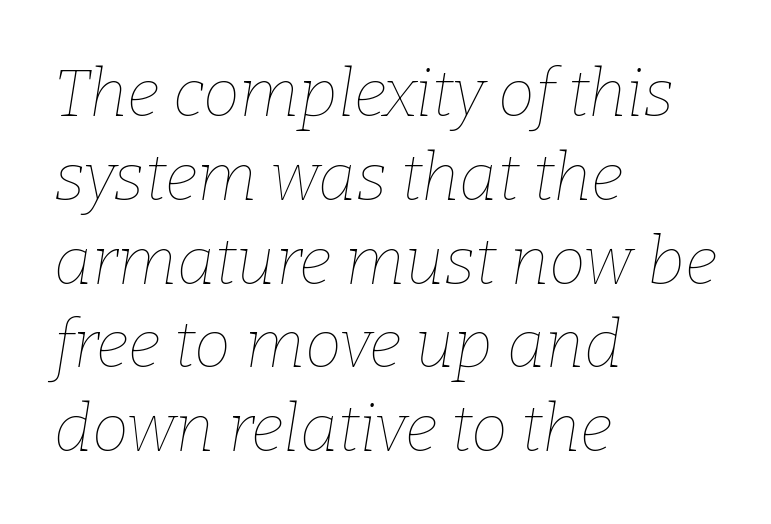
{"italic": "yes", "lean": "right", "slant_degrees": 9, "bold": "no", "weight": "thin", "width": "normal", "stroke_contrast": "low", "x_height": "medium", "monospaced": "no", "underline": "no", "align": "left", "line_spacing": "normal", "line_spacing_ratio": 1.27, "letter_spacing": "normal", "letter_spacing_em": 0.0, "glyph_px": 66}
